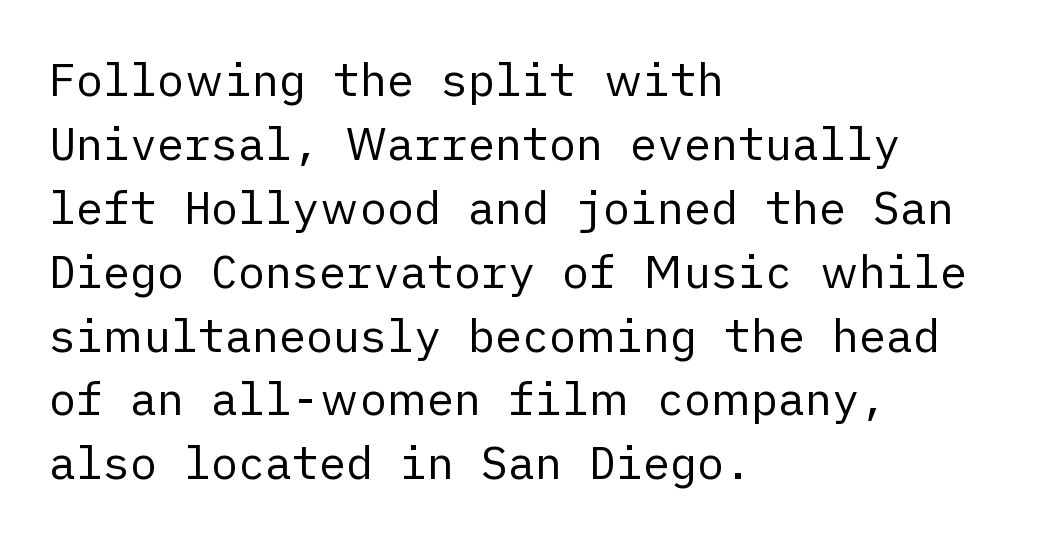
Q: Is the text bold? A: No.
Q: Is the text italic (slanted)? A: No, it is upright.
Q: Is the typeface a serif or a sans-serif typeface? A: Sans-serif.
Q: Is the text underlined? A: No.
Q: How is the paragraph aligned? A: Left-aligned.
Q: Is the spacing between letters normal or unusually wide? A: Normal.
Q: Is the spacing between lines tight, normal or loose? A: Normal.
Q: Width (condensed, normal, or wide)? A: Normal.
Q: Stroke contrast? A: Low.
Q: x-height? A: Medium.
